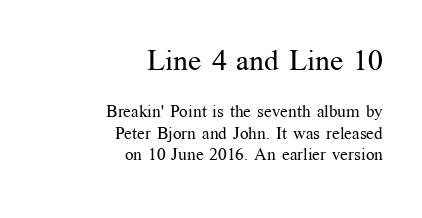
The letterforms sit at book weight or below. Looks like regular typesetting: each glyph gets only the width it needs. Every character sits straight up, as roman type does. The face used here is rendered with its standard letterfit. One glance says typical: line gaps are just what's usual.
